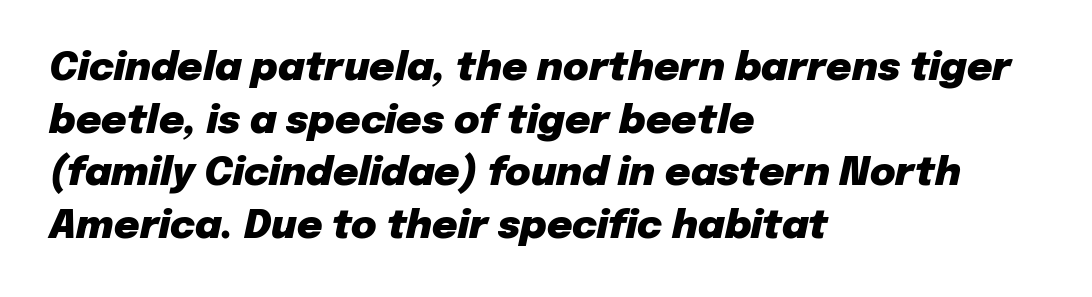
{"italic": "yes", "lean": "right", "slant_degrees": 12, "bold": "yes", "weight": "heavy", "width": "normal", "stroke_contrast": "low", "x_height": "medium", "monospaced": "no", "underline": "no", "align": "left", "line_spacing": "normal", "line_spacing_ratio": 1.35, "letter_spacing": "normal", "letter_spacing_em": 0.0, "glyph_px": 39}
